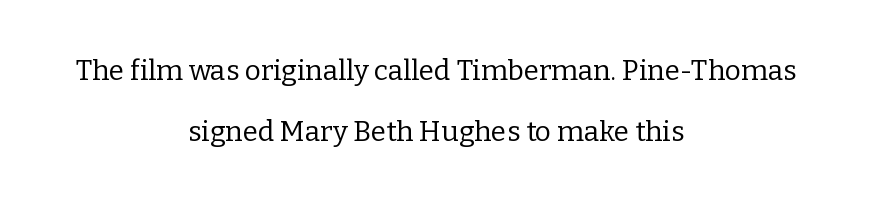
The image shows 28 px regular-weight serif type, upright; set centered, loose line spacing (2.17x), normal letter spacing, not underlined; low stroke contrast and a medium x-height.
